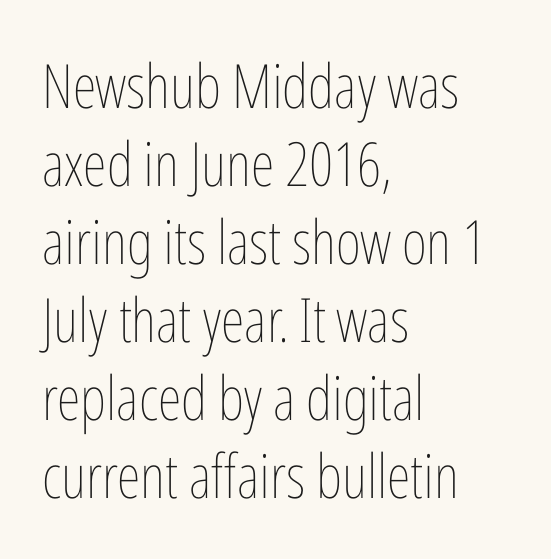
{"italic": "no", "bold": "no", "weight": "thin", "width": "condensed", "stroke_contrast": "low", "x_height": "medium", "monospaced": "no", "underline": "no", "align": "left", "line_spacing": "normal", "line_spacing_ratio": 1.28, "letter_spacing": "normal", "letter_spacing_em": 0.0, "glyph_px": 61}
